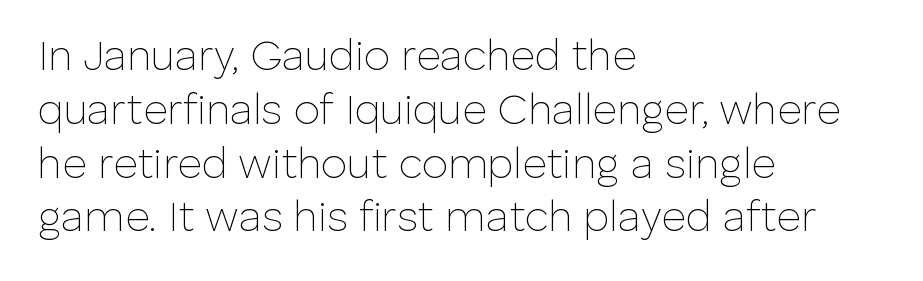
The image shows 42 px thin sans-serif type, upright; set left-aligned, normal line spacing (1.28x), normal letter spacing, not underlined; low stroke contrast and a medium x-height.
